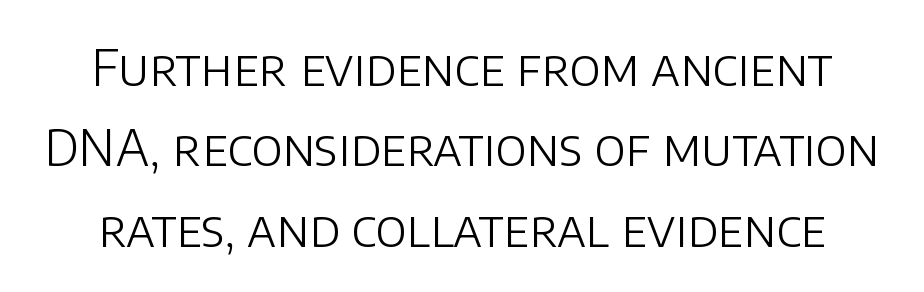
The image shows 50 px light sans-serif type, upright; set normal line spacing (1.61x), normal letter spacing, not underlined; low stroke contrast and a large x-height.
